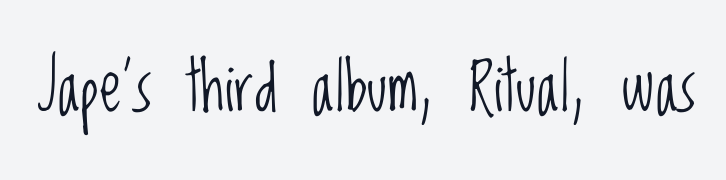
It's the straight-up-and-down kind of type. Each letter keeps its own natural width here, so spacing adapts to shape. Spacing between characters is what you'd get straight out of the box. Check the space under the baseline: it is left empty. Serifs: no, the terminals of the letterforms are clean.
